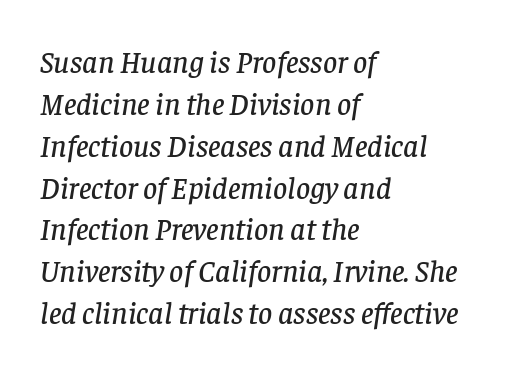
The passage shown leans; its letterforms are oblique. Any mark beneath the type? The region is blank. In terms of letterspacing, this is plain default setting. Each letter keeps its own natural width here, so spacing adapts to shape. Line spacing here is normal. Little horizontal feet cap the strokes, marking this as serif type.
